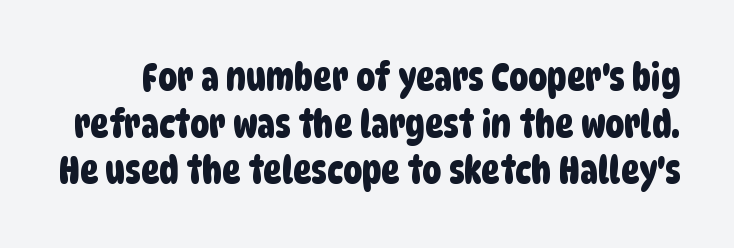
The baseline area is clear. A sans-serif font was chosen for this passage. These lines are rendered in a variable-pitch font. These lines keep a tight, regular rhythm from letter to letter.
